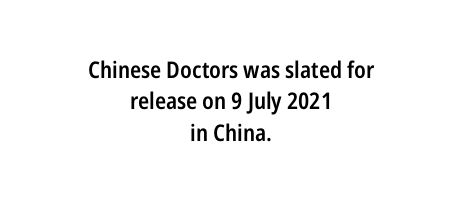
The image shows 23 px text type, upright; set centered, normal line spacing (1.36x), normal letter spacing, not underlined.
